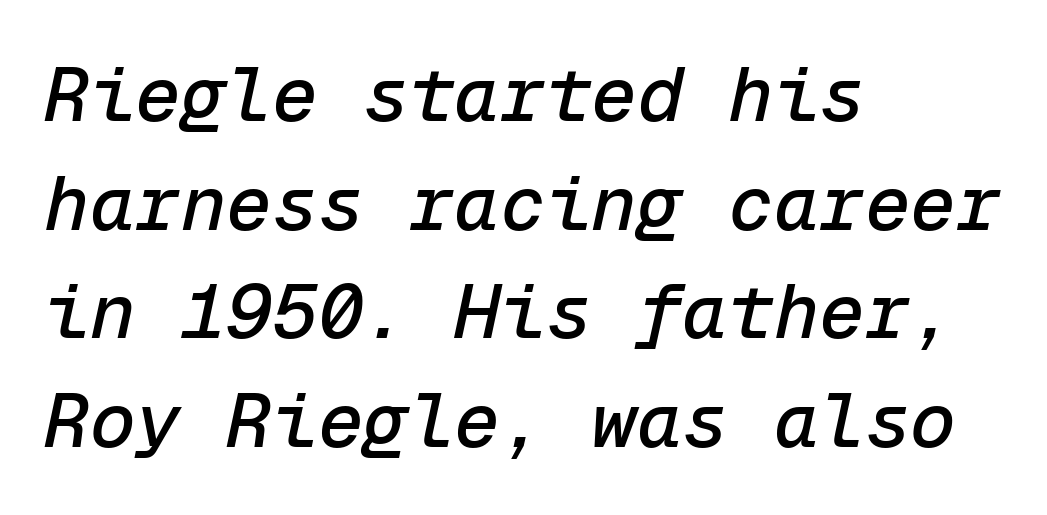
Q: Is the text italic (slanted)? A: Yes, it leans right by about 12 degrees.
Q: Is the text underlined? A: No.
Q: How is the paragraph aligned? A: Left-aligned.
Q: Is the spacing between letters normal or unusually wide? A: Normal.
Q: Is the spacing between lines tight, normal or loose? A: Normal.
Q: Width (condensed, normal, or wide)? A: Normal.
Q: Stroke contrast? A: Low.
Q: x-height? A: Medium.
Q: Monospaced? A: Yes.
